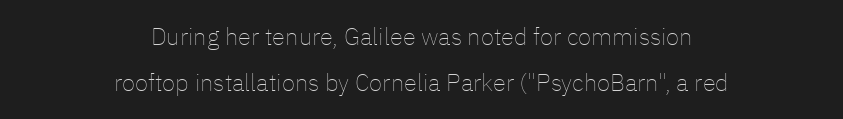
The horizontal fit of the characters is conventional and even. Centered paragraph, ragged on both sides. A quiet, ordinary-to-light weight characterises the typeface. Check under the words: just untouched page.
